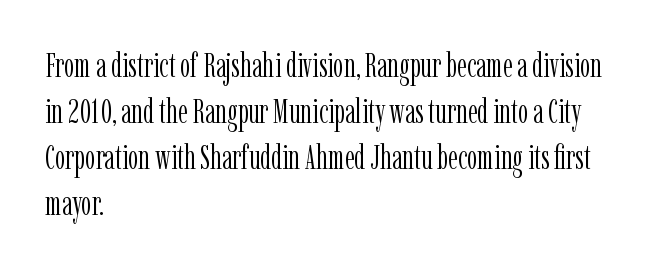
The image shows 33 px light, condensed serif type, upright; set left-aligned, normal line spacing (1.39x), normal letter spacing, not underlined; low stroke contrast and a medium x-height.
